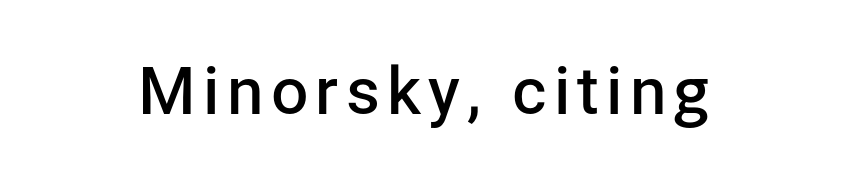
Summary of weight: moderately heavy, a semibold. The glyphs are unaccompanied by any horizontal stroke below them. Every stem runs plumb, perpendicular to the baseline. Font category for this specimen: sans-serif. Think of a printed novel: that variable character pitch is what you see here.
